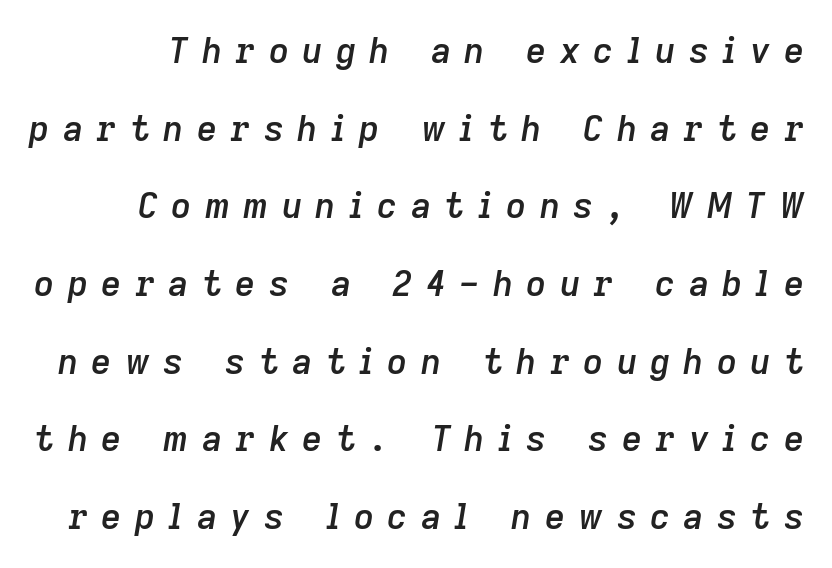
Q: Is the text bold? A: Semi-bold.
Q: Is the text italic (slanted)? A: Yes, it leans right by about 9 degrees.
Q: Is the text underlined? A: No.
Q: Is the spacing between letters normal or unusually wide? A: Unusually wide.
Q: Is the spacing between lines tight, normal or loose? A: Loose.
Q: Width (condensed, normal, or wide)? A: Normal.
Q: Stroke contrast? A: Low.
Q: x-height? A: Medium.
Q: Monospaced? A: No.
